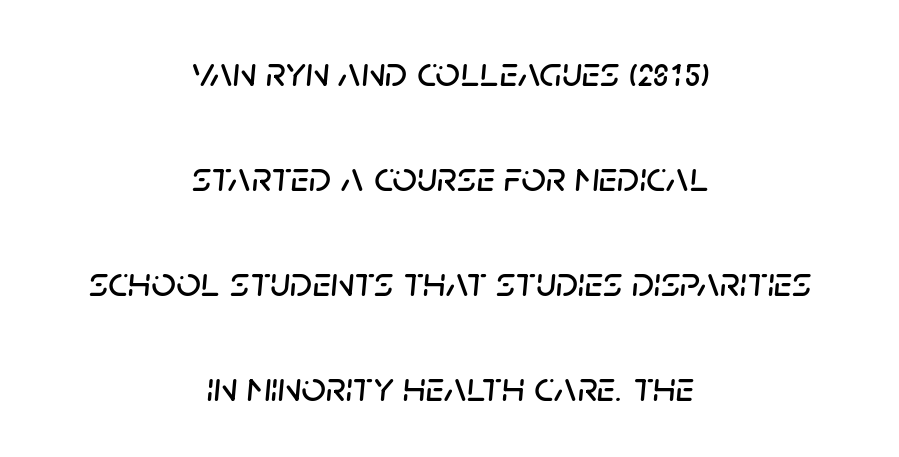
The image shows 43 px text type, italic (leaning right); set centered, loose line spacing (2.44x), normal letter spacing, not underlined; low stroke contrast and a large x-height.
